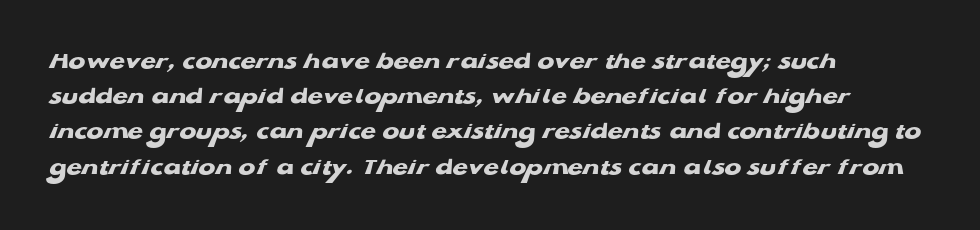
Q: Is the text bold? A: Yes.
Q: Is the text underlined? A: No.
Q: How is the paragraph aligned? A: Left-aligned.
Q: Is the spacing between letters normal or unusually wide? A: Normal.
Q: Is the spacing between lines tight, normal or loose? A: Normal.
